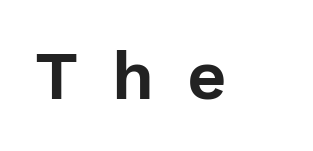
Q: Is the text italic (slanted)? A: No, it is upright.
Q: Is the typeface a serif or a sans-serif typeface? A: Sans-serif.
Q: Is the text underlined? A: No.
Q: Is the spacing between letters normal or unusually wide? A: Unusually wide.
Q: Width (condensed, normal, or wide)? A: Normal.
Q: Stroke contrast? A: Low.
Q: x-height? A: Medium.
Q: Monospaced? A: No.
